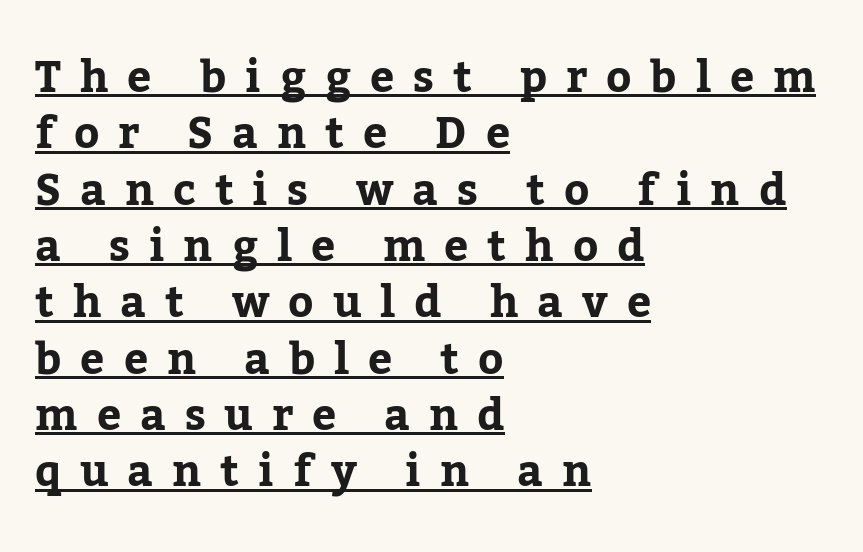
Every row of glyphs begins at an identical x-position on the left. The characters display serif detailing at their extremities. Italic: no, the glyphs are upright roman. Characters follow at a spacing far wider than the type designer built in.
